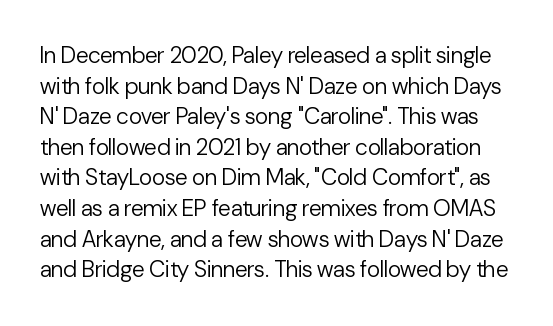
The image shows 23 px text type, upright; set normal line spacing (1.33x), normal letter spacing, not underlined.
